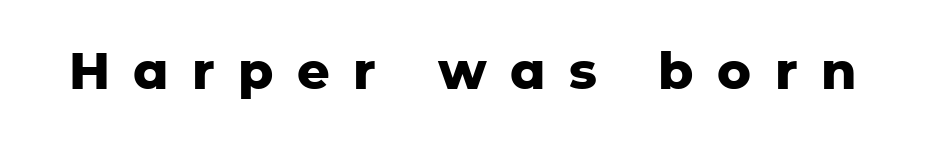
The image shows 51 px heavy sans-serif type, upright; set unusually wide letter spacing (+0.46 em), not underlined; low stroke contrast and a medium x-height.
